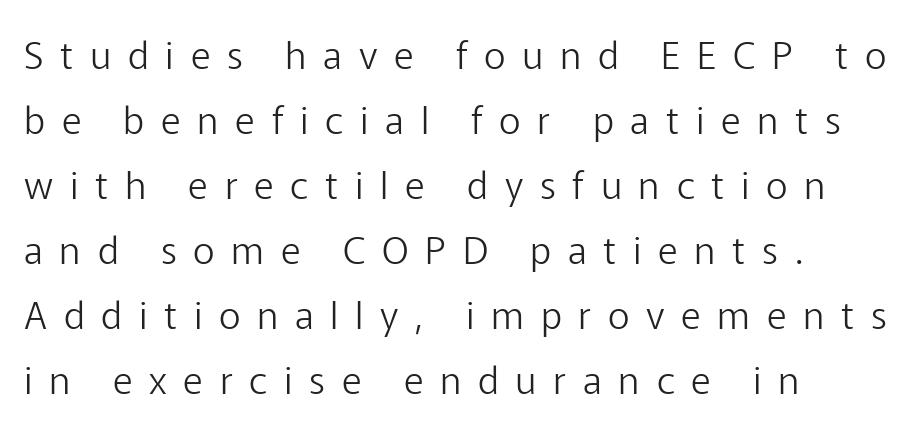
The image shows 38 px light sans-serif type, upright; set left-aligned, line spacing 1.71x, unusually wide letter spacing (+0.44 em), not underlined; low stroke contrast and a medium x-height.
